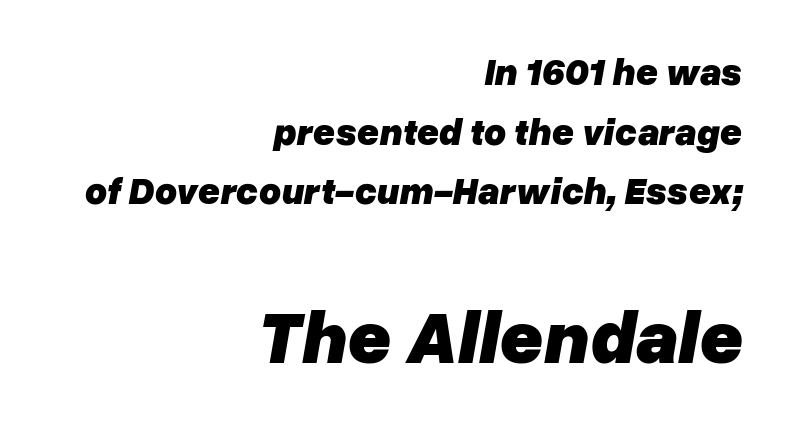
{"italic": "yes", "lean": "right", "slant_degrees": 10, "bold": "yes", "weight": "heavy", "width": "normal", "stroke_contrast": "low", "x_height": "medium", "monospaced": "no", "underline": "no", "align": "right", "line_spacing": "normal", "line_spacing_ratio": 1.57, "letter_spacing": "normal", "letter_spacing_em": 0.0, "larger_block": "second", "size_ratio": 1.97, "glyph_px": 75}
